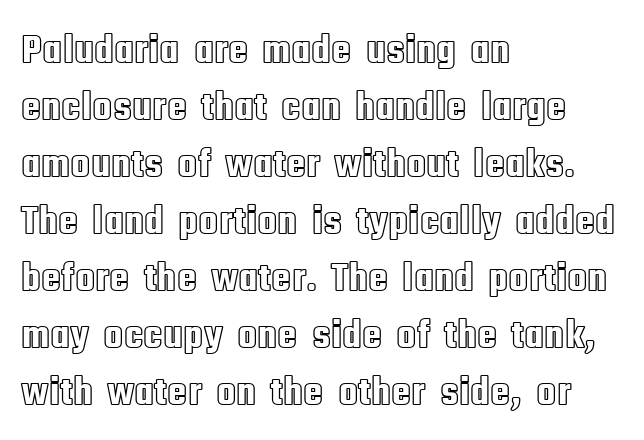
{"italic": "no", "width": "condensed", "x_height": "large", "monospaced": "no", "underline": "no", "align": "left", "line_spacing": "normal", "line_spacing_ratio": 1.39, "letter_spacing": "normal", "letter_spacing_em": 0.0, "glyph_px": 41}
